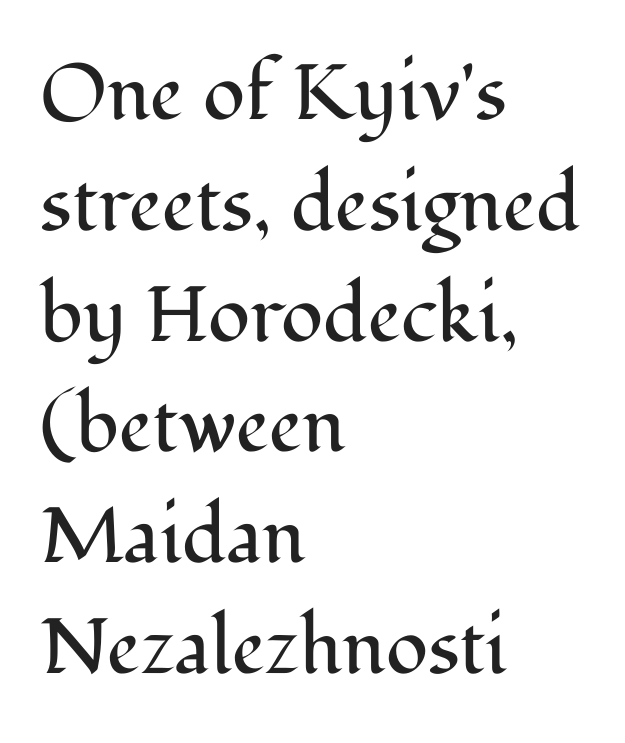
{"serif": "yes", "italic": "no", "bold": "no", "weight": "regular", "width": "normal", "stroke_contrast": "medium", "x_height": "medium", "monospaced": "no", "underline": "no", "align": "left", "line_spacing": "normal", "line_spacing_ratio": 1.42, "letter_spacing": "normal", "letter_spacing_em": 0.0, "glyph_px": 78}
